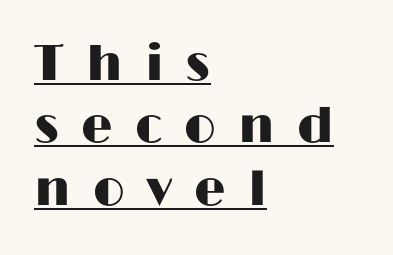
{"serif": "no", "italic": "no", "width": "wide", "stroke_contrast": "high", "x_height": "medium", "monospaced": "no", "underline": "yes", "align": "left", "line_spacing": "normal", "line_spacing_ratio": 1.25, "letter_spacing": "wide", "letter_spacing_em": 0.44, "glyph_px": 50}
